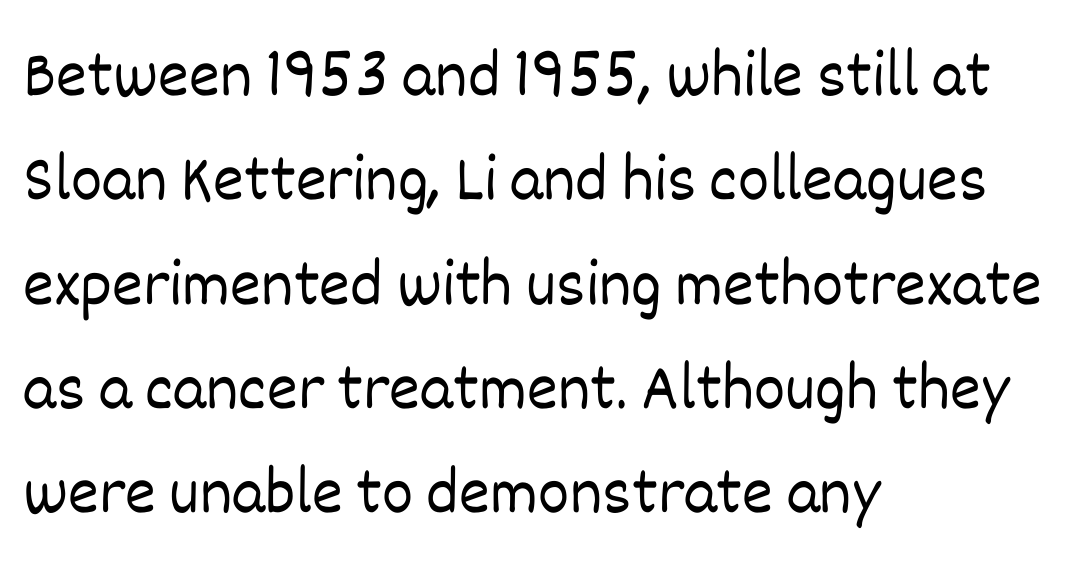
{"italic": "no", "bold": "no", "weight": "light", "width": "normal", "stroke_contrast": "low", "x_height": "large", "monospaced": "no", "underline": "no", "align": "left", "line_spacing": "normal", "line_spacing_ratio": 1.58, "letter_spacing": "normal", "letter_spacing_em": 0.0, "glyph_px": 66}
